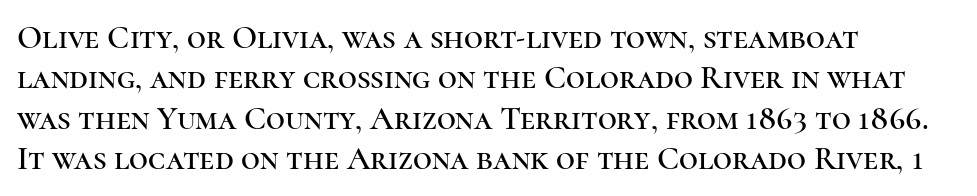
{"serif": "yes", "italic": "no", "width": "normal", "stroke_contrast": "high", "x_height": "medium", "monospaced": "no", "underline": "no", "align": "left", "line_spacing_ratio": 1.22, "letter_spacing": "normal", "letter_spacing_em": 0.0, "glyph_px": 33}
